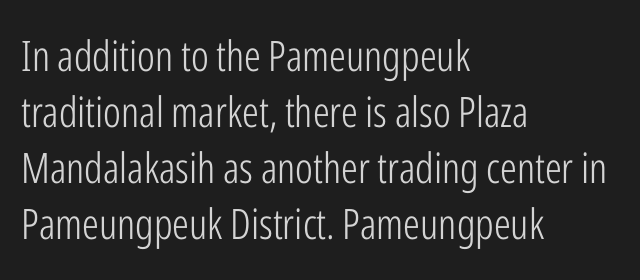
These lines are rendered in a variable-pitch font. These lines are set flush left with a ragged right edge. A light-to-regular cut is what we see here. Each word holds together tightly as a unit, with standard inter-letter gaps. A typesetter would mark this as roman, not italic.
